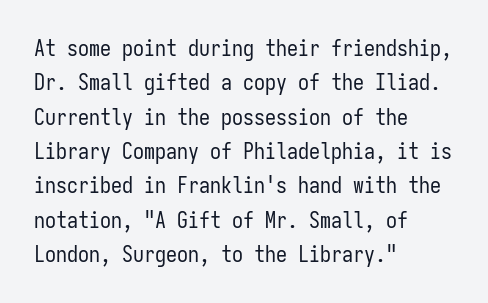
{"italic": "no", "bold": "no", "underline": "no", "align": "left", "line_spacing": "normal", "line_spacing_ratio": 1.56, "letter_spacing": "normal", "letter_spacing_em": 0.0, "glyph_px": 22}
